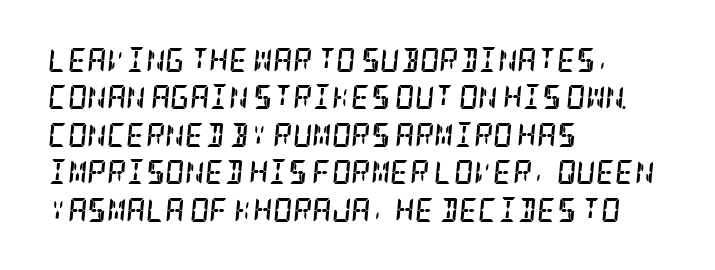
These lines sit exactly where default settings would place them. The words here are not underlined. In terms of posture, this sample is oblique. Weight check: bold — yes, fully.
